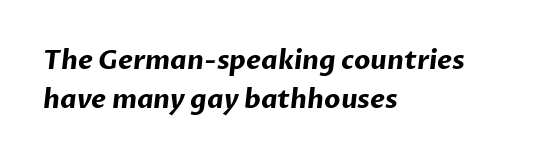
{"bold": "yes", "underline": "no", "align": "left", "line_spacing": "normal", "line_spacing_ratio": 1.5, "letter_spacing": "normal", "letter_spacing_em": 0.0, "glyph_px": 26}
